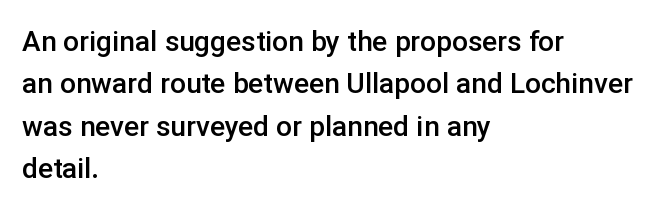
Q: Is the text bold? A: Semi-bold.
Q: Is the text italic (slanted)? A: No, it is upright.
Q: Is the typeface a serif or a sans-serif typeface? A: Sans-serif.
Q: Is the text underlined? A: No.
Q: How is the paragraph aligned? A: Left-aligned.
Q: Is the spacing between letters normal or unusually wide? A: Normal.
Q: Is the spacing between lines tight, normal or loose? A: Normal.
Q: Width (condensed, normal, or wide)? A: Normal.
Q: Stroke contrast? A: Low.
Q: x-height? A: Medium.
Q: Monospaced? A: No.
